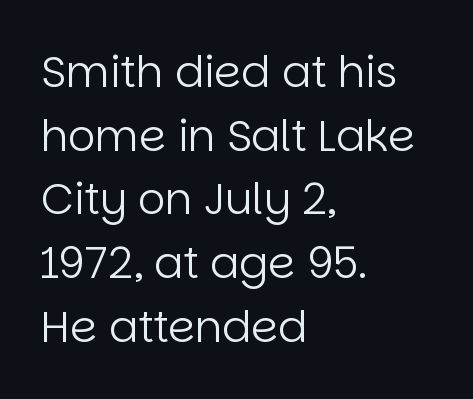
{"serif": "no", "italic": "no", "bold": "no", "weight": "regular", "width": "normal", "stroke_contrast": "low", "x_height": "large", "monospaced": "no", "underline": "no", "align": "left", "line_spacing": "normal", "line_spacing_ratio": 1.48, "letter_spacing": "normal", "letter_spacing_em": 0.0, "glyph_px": 43}
